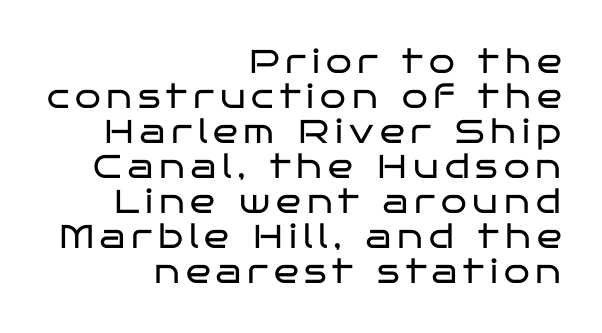
Letterform terminals end flat and unadorned throughout the passage. When letters stand straight like this, we call the style roman or upright. Regarding leading, the lines here are crowded together. Words float on clear page, feet unadorned. Spacing verdict: proportional, widths tailored to each character. Line ends are locked; line starts wander.
